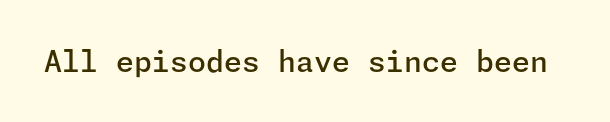
{"serif": "no", "italic": "no", "bold": "semi", "weight": "semibold", "width": "normal", "stroke_contrast": "low", "x_height": "medium", "underline": "no", "letter_spacing": "normal", "letter_spacing_em": 0.0, "glyph_px": 29}
